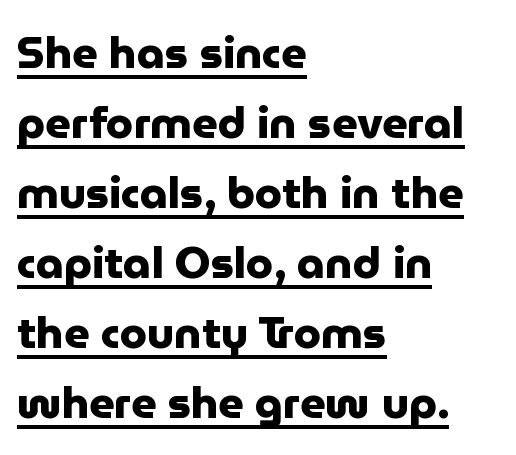
The letters sit at their default tracking, neither squeezed nor spread. The typesetter has applied underlining to the passage shown. Visually the block forms a straight wall on the left and a jagged coastline on the right. Notice how the stems are strictly vertical — no italics here.
